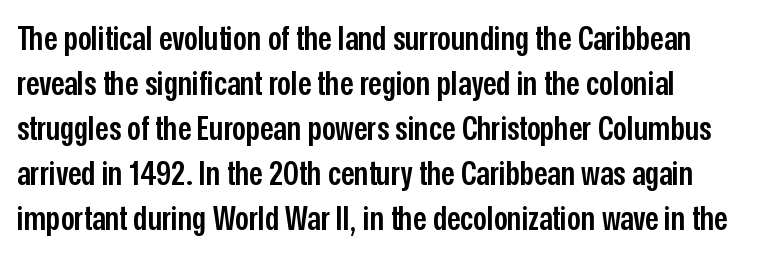
The image shows 34 px semibold, condensed sans-serif type, upright; set normal line spacing (1.32x), normal letter spacing, not underlined; low stroke contrast and a medium x-height.
